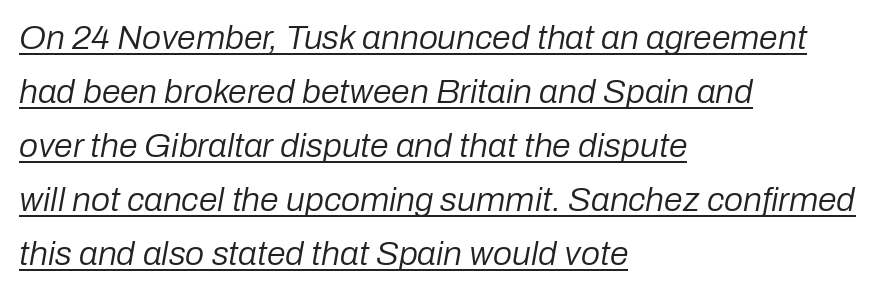
{"italic": "yes", "lean": "right", "slant_degrees": 10, "bold": "no", "weight": "regular", "width": "normal", "stroke_contrast": "low", "x_height": "medium", "monospaced": "no", "underline": "yes", "align": "left", "line_spacing": "normal", "line_spacing_ratio": 1.59, "letter_spacing": "normal", "letter_spacing_em": 0.0, "glyph_px": 34}
